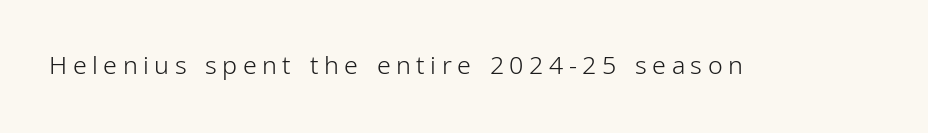
{"italic": "no", "bold": "no", "underline": "no", "letter_spacing": "wide", "letter_spacing_em": 0.22, "glyph_px": 25}
